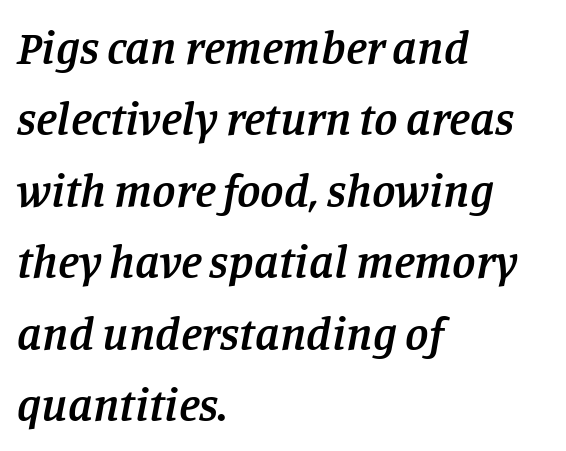
{"serif": "yes", "italic": "yes", "lean": "right", "slant_degrees": 11, "bold": "semi", "weight": "semibold", "width": "normal", "stroke_contrast": "low", "x_height": "large", "monospaced": "no", "underline": "no", "align": "left", "line_spacing": "normal", "line_spacing_ratio": 1.52, "letter_spacing": "normal", "letter_spacing_em": 0.0, "glyph_px": 47}
